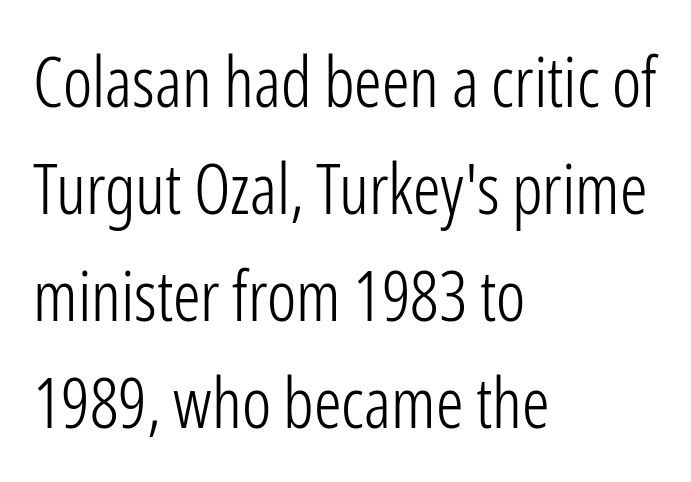
{"serif": "no", "italic": "no", "bold": "no", "weight": "light", "width": "condensed", "stroke_contrast": "low", "x_height": "medium", "monospaced": "no", "underline": "no", "align": "left", "line_spacing": "normal", "line_spacing_ratio": 1.55, "letter_spacing": "normal", "letter_spacing_em": 0.0, "glyph_px": 69}
